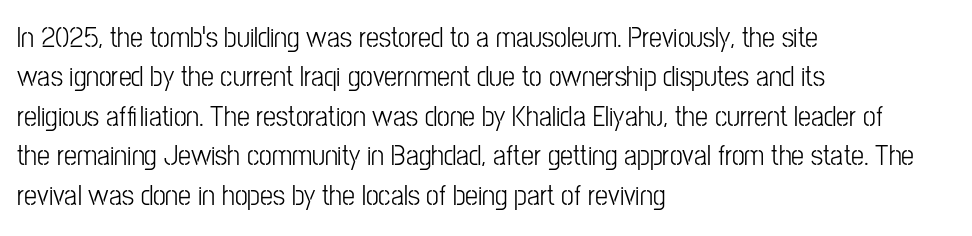
Q: Is the text bold? A: No.
Q: Is the text italic (slanted)? A: No, it is upright.
Q: Is the typeface a serif or a sans-serif typeface? A: Sans-serif.
Q: Is the text underlined? A: No.
Q: How is the paragraph aligned? A: Left-aligned.
Q: Is the spacing between letters normal or unusually wide? A: Normal.
Q: Is the spacing between lines tight, normal or loose? A: Normal.
Q: Width (condensed, normal, or wide)? A: Condensed.
Q: Stroke contrast? A: Low.
Q: x-height? A: Medium.
Q: Monospaced? A: No.
